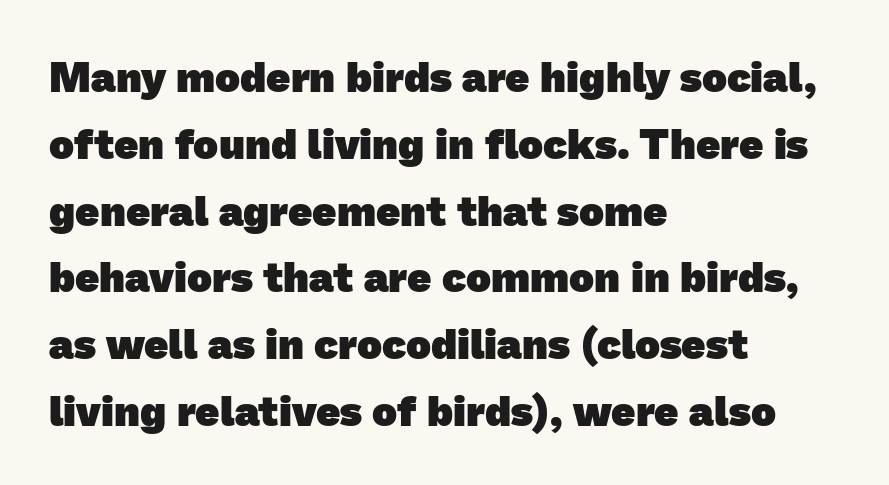
Observe the ordinary spacing: letters are neighbours, not strangers. Quick note: interline space is typical. Leftover space on each line is placed entirely after the last word. Bold? Absolutely — the strokes are thick and heavy.
